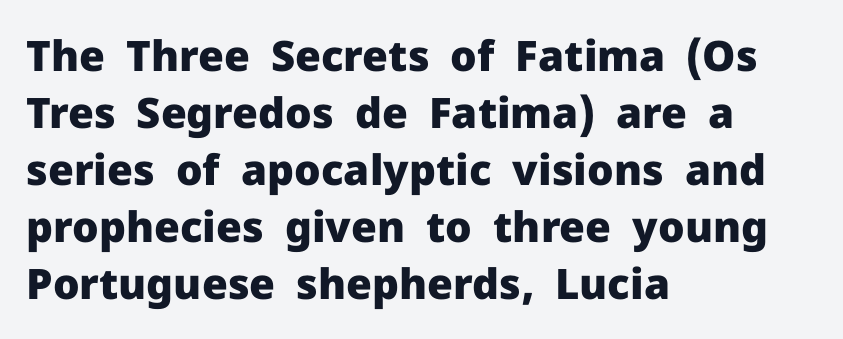
The image shows 42 px heavy sans-serif type, upright; set left-aligned, normal line spacing (1.36x), normal letter spacing, not underlined; low stroke contrast and a medium x-height.
